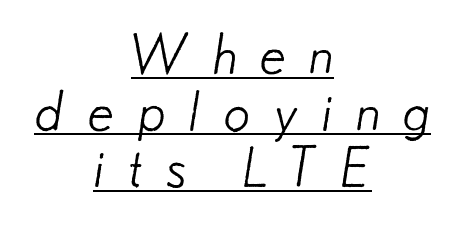
{"serif": "no", "bold": "no", "weight": "light", "width": "normal", "stroke_contrast": "low", "x_height": "small", "monospaced": "no", "underline": "yes", "align": "center", "line_spacing": "tight", "line_spacing_ratio": 1.05, "letter_spacing": "wide", "letter_spacing_em": 0.4, "glyph_px": 54}
